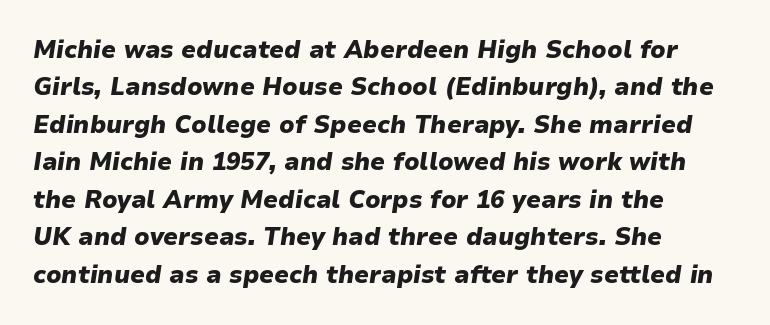
{"italic": "yes", "lean": "right", "slant_degrees": 9, "bold": "yes", "underline": "no", "align": "left", "line_spacing": "normal", "line_spacing_ratio": 1.56, "letter_spacing": "normal", "letter_spacing_em": 0.0, "glyph_px": 24}
